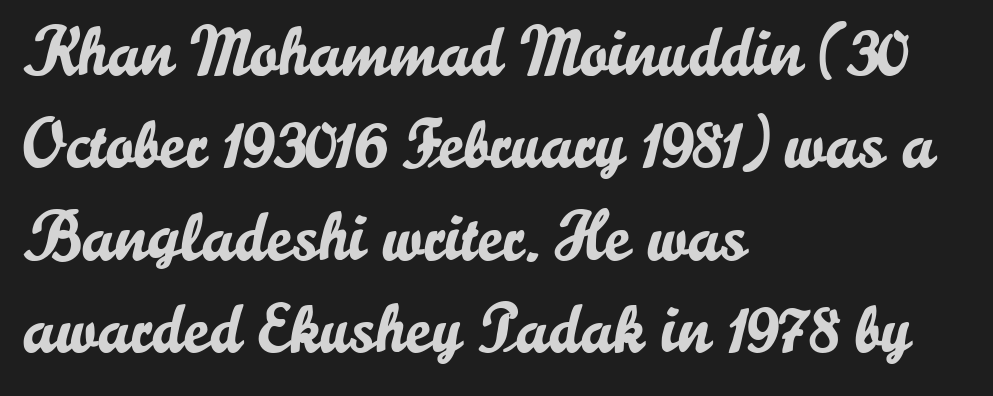
The image shows 69 px sans-serif type; set left-aligned, normal line spacing (1.34x), normal letter spacing, not underlined; low stroke contrast and a small x-height.
